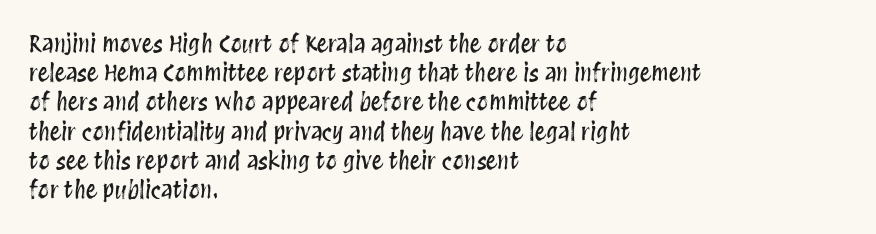
{"italic": "no", "underline": "no", "align": "left", "line_spacing": "normal", "line_spacing_ratio": 1.27, "letter_spacing": "normal", "letter_spacing_em": 0.0, "glyph_px": 23}
